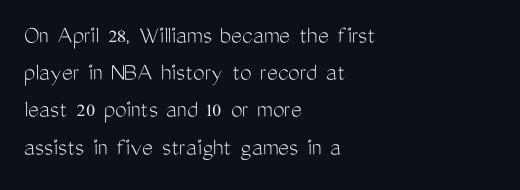
{"italic": "no", "bold": "no", "underline": "no", "align": "left", "line_spacing": "normal", "line_spacing_ratio": 1.43, "letter_spacing": "normal", "letter_spacing_em": 0.0, "glyph_px": 26}
